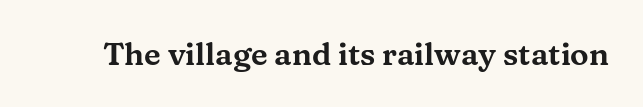
The image shows 31 px wide serif type, upright; set normal letter spacing, not underlined; medium stroke contrast and a medium x-height.
